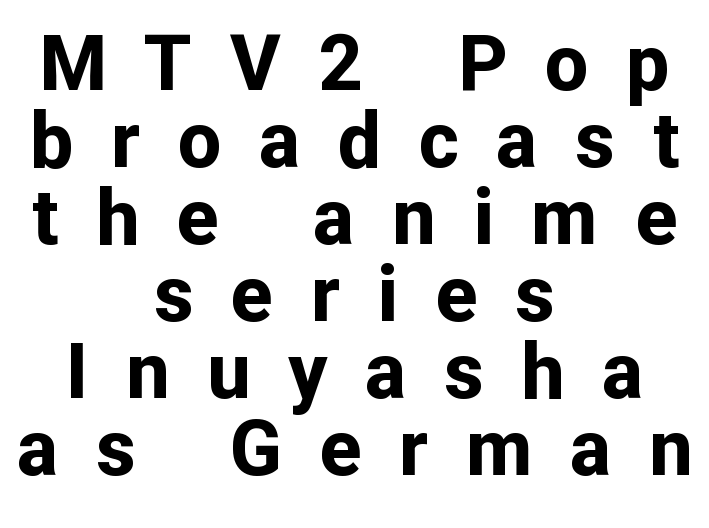
One glance says dense: line gaps are narrower than usual. Pretty heavy lettering here — definitely bold. This sample has the flowing, uneven cadence of proportional lettering. Nope, not italic — everything's standing straight. Both edges are ragged and mirror each other, which tells us the setting is centered. A clean baseline with only descenders dipping below it.
